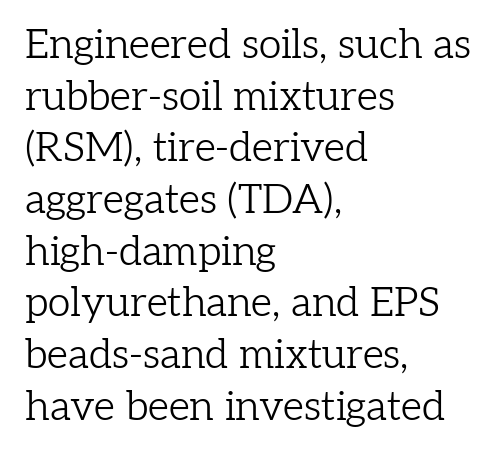
Q: Is the text bold? A: No.
Q: Is the text italic (slanted)? A: No, it is upright.
Q: Is the typeface a serif or a sans-serif typeface? A: Serif.
Q: Is the text underlined? A: No.
Q: How is the paragraph aligned? A: Left-aligned.
Q: Is the spacing between letters normal or unusually wide? A: Normal.
Q: Is the spacing between lines tight, normal or loose? A: Normal.
Q: Width (condensed, normal, or wide)? A: Normal.
Q: Stroke contrast? A: Low.
Q: x-height? A: Medium.
Q: Monospaced? A: No.
